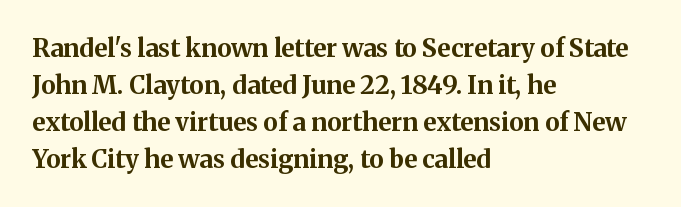
The image shows 25 px bold type, upright; set left-aligned, normal line spacing (1.48x), normal letter spacing, not underlined.
